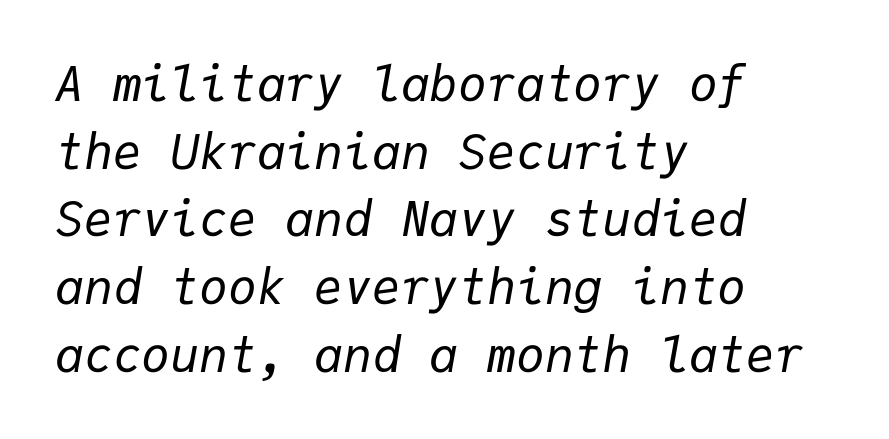
Successive baselines arrive at the customary interval. Characters are canted at an angle relative to the baseline's perpendicular. Beneath every word, the page is bare. Is this a fixed-width face? Yes — each glyph sits in an identical cell.
